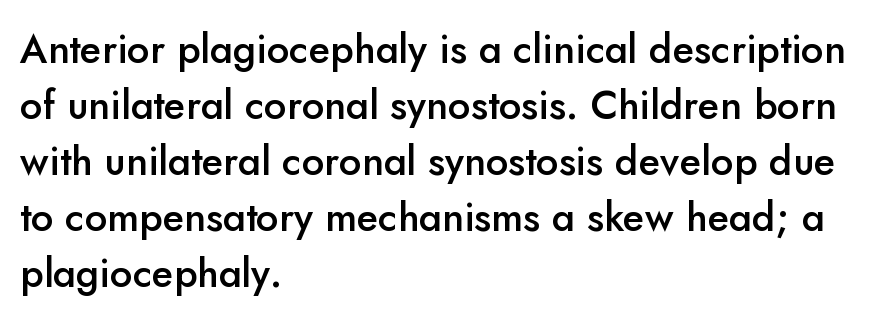
{"serif": "no", "italic": "no", "bold": "semi", "weight": "semibold", "width": "normal", "stroke_contrast": "low", "x_height": "small", "monospaced": "no", "underline": "no", "align": "left", "line_spacing": "normal", "line_spacing_ratio": 1.4, "letter_spacing": "normal", "letter_spacing_em": 0.0, "glyph_px": 40}
